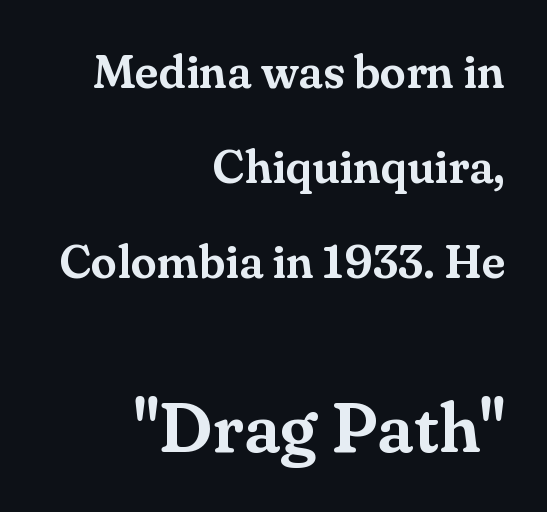
Do the characters align in a grid? No, the font is proportional. Every stem runs plumb, perpendicular to the baseline. This sample trades compactness for vertical openness between lines. Casual observation: everything's shoved over to the right. The rendering shows small feet on the letterforms — a serif design. Descender tails drop into unmarked territory.
